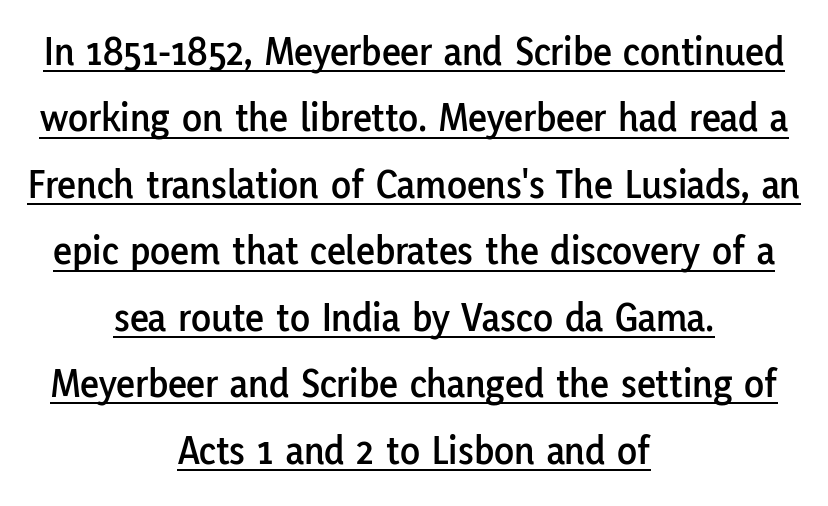
Examine the stroke ends and you'll find no serifs. Do the letters lean? They stand straight. Somebody hit Ctrl+U on this one — the words are underlined. Each new line begins a customary step beneath the previous one. Looks like regular typesetting: each glyph gets only the width it needs. Notice how the passage keeps no hard edge, just a central spine.
